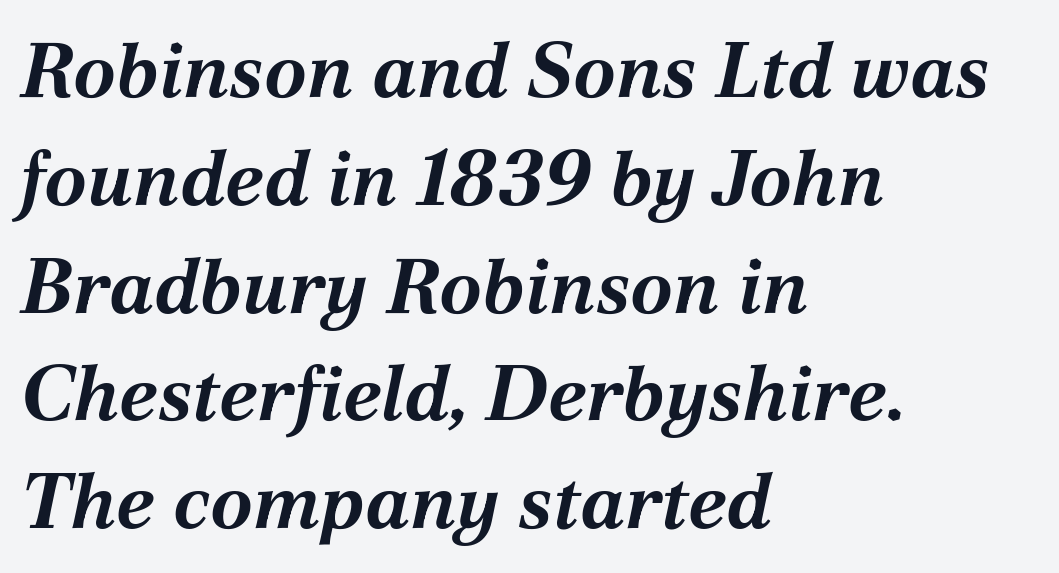
Observe the ordinary spacing: letters are neighbours, not strangers. Spacing verdict: proportional, widths tailored to each character. Glance below the letters and you will spot only blank space. What weight is shown? A full bold with thick strokes. Compared with ordinary roman type, these characters are visibly tilted.
